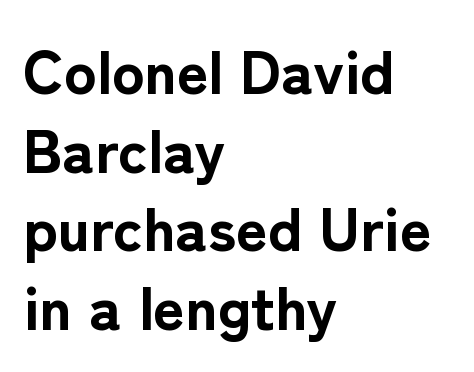
A typesetter would call this zero additional tracking. Successive baselines arrive at the customary interval. One-word summary of the alignment: left. Lines of text with bare space underneath.
